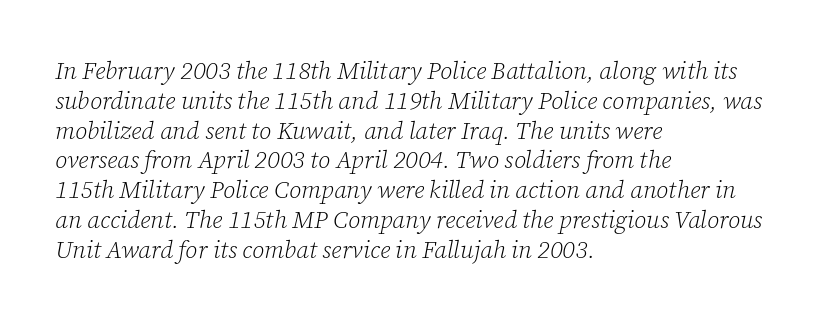
{"italic": "yes", "lean": "right", "slant_degrees": 12, "bold": "no", "underline": "no", "align": "left", "line_spacing_ratio": 1.24, "letter_spacing": "normal", "letter_spacing_em": 0.0, "glyph_px": 24}
